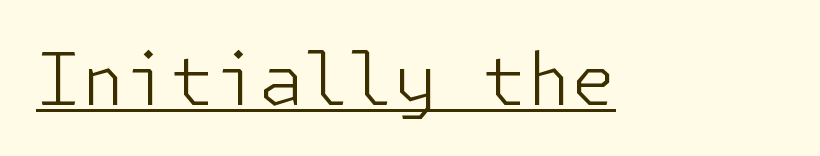
Q: Is the text bold? A: No.
Q: Is the text italic (slanted)? A: No, it is upright.
Q: Is the typeface a serif or a sans-serif typeface? A: Sans-serif.
Q: Is the text underlined? A: Yes.
Q: Is the spacing between letters normal or unusually wide? A: Normal.
Q: Width (condensed, normal, or wide)? A: Normal.
Q: Stroke contrast? A: Low.
Q: x-height? A: Medium.
